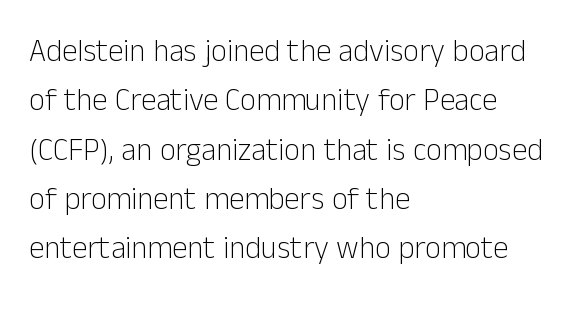
The image shows 31 px light sans-serif type, upright; set left-aligned, normal line spacing (1.59x), normal letter spacing, not underlined; low stroke contrast and a medium x-height.
